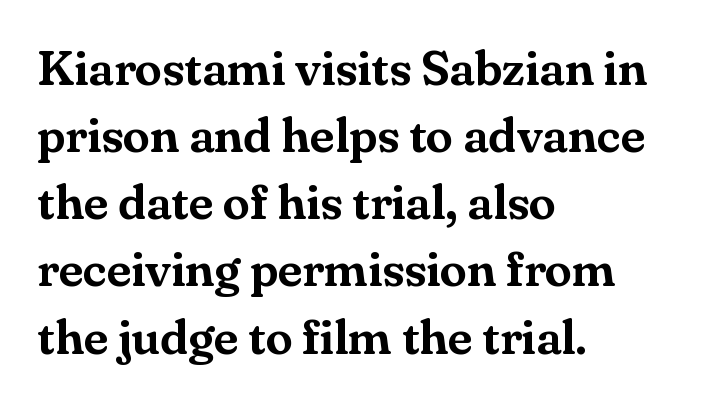
Q: Is the text italic (slanted)? A: No, it is upright.
Q: Is the typeface a serif or a sans-serif typeface? A: Serif.
Q: Is the text underlined? A: No.
Q: How is the paragraph aligned? A: Left-aligned.
Q: Is the spacing between letters normal or unusually wide? A: Normal.
Q: Is the spacing between lines tight, normal or loose? A: Normal.
Q: Width (condensed, normal, or wide)? A: Normal.
Q: Stroke contrast? A: Medium.
Q: x-height? A: Small.
Q: Monospaced? A: No.
